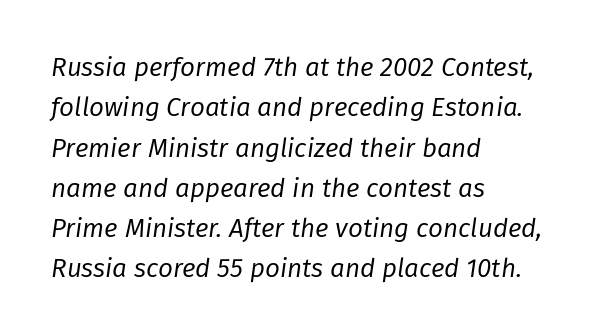
The image shows 26 px text type, italic (leaning right); set left-aligned, normal line spacing (1.55x), normal letter spacing, not underlined.
